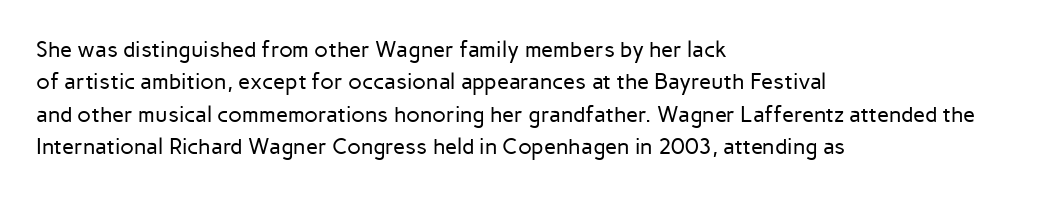
Does extra space separate the letters? No, they use regular spacing. Compared with a typical body face, this is equally light or lighter still. Casual observation: everything's shoved over to the left. This sample keeps an unexceptional amount of space between lines.
